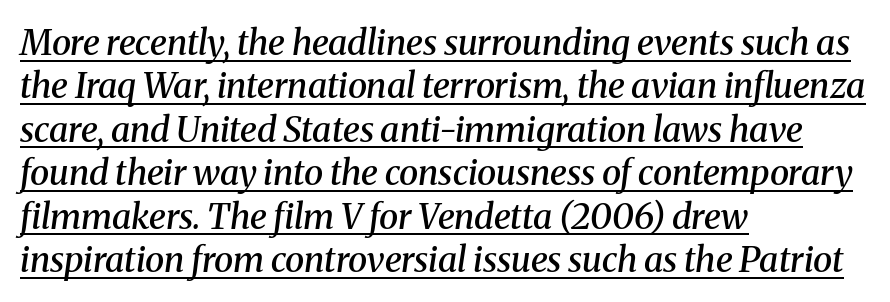
{"serif": "yes", "italic": "yes", "lean": "right", "slant_degrees": 8, "bold": "semi", "weight": "semibold", "width": "normal", "stroke_contrast": "medium", "x_height": "medium", "monospaced": "no", "underline": "yes", "align": "left", "line_spacing_ratio": 1.24, "letter_spacing": "normal", "letter_spacing_em": 0.0, "glyph_px": 35}
